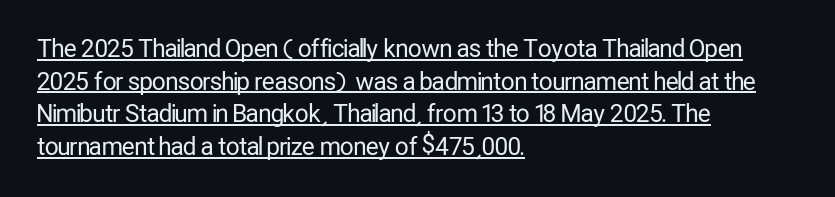
The image shows 24 px text type, upright; set left-aligned, normal line spacing (1.36x), normal letter spacing, underlined.
